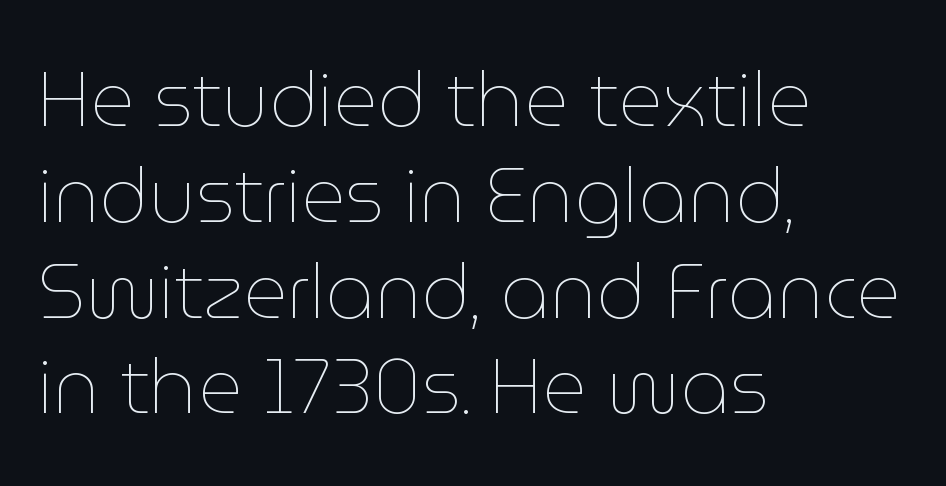
The weight tops out at a normal text grade. The ragged edge is on the right, which tells us the setting is flush left. Each letter keeps its own natural width here, so spacing adapts to shape. The passage shown stacks its lines at a standard gap.
